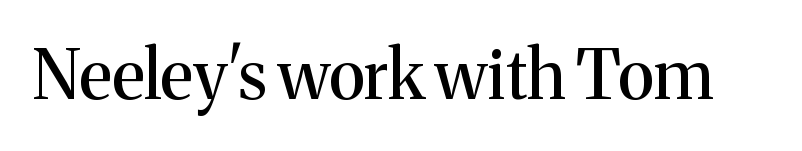
Q: Is the text italic (slanted)? A: No, it is upright.
Q: Is the typeface a serif or a sans-serif typeface? A: Serif.
Q: Is the text underlined? A: No.
Q: Is the spacing between letters normal or unusually wide? A: Normal.
Q: Width (condensed, normal, or wide)? A: Normal.
Q: Stroke contrast? A: Medium.
Q: x-height? A: Medium.
Q: Monospaced? A: No.
